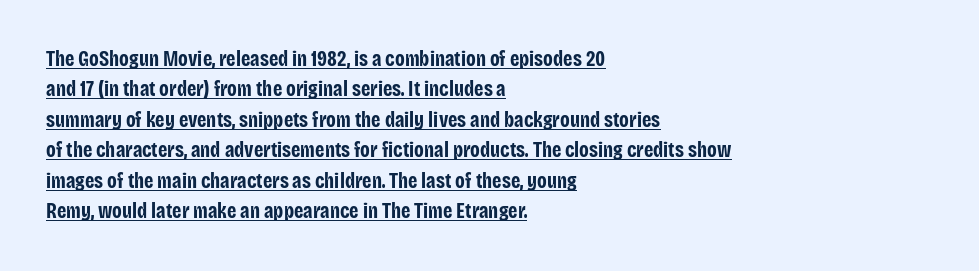
Q: Is the text bold? A: Yes.
Q: Is the text italic (slanted)? A: No, it is upright.
Q: Is the text underlined? A: Yes.
Q: How is the paragraph aligned? A: Left-aligned.
Q: Is the spacing between letters normal or unusually wide? A: Normal.
Q: Is the spacing between lines tight, normal or loose? A: Normal.
